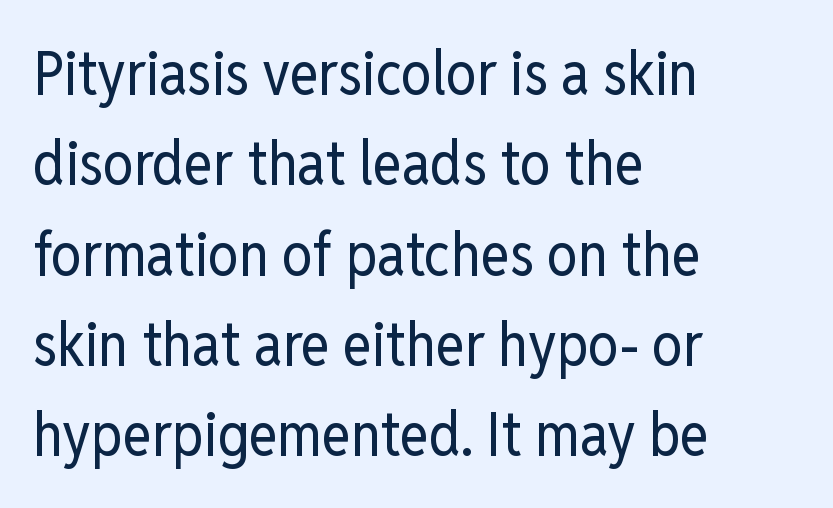
{"serif": "no", "italic": "no", "bold": "no", "weight": "regular", "width": "condensed", "stroke_contrast": "low", "x_height": "medium", "monospaced": "no", "underline": "no", "align": "left", "line_spacing": "normal", "line_spacing_ratio": 1.48, "letter_spacing": "normal", "letter_spacing_em": 0.0, "glyph_px": 61}
